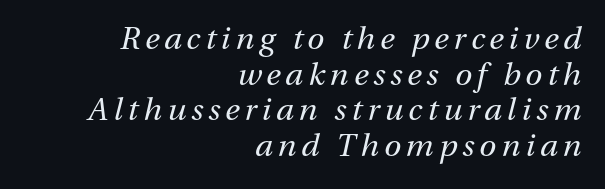
The image shows 31 px regular-weight type, italic (leaning right); set right-aligned, tight line spacing (1.15x), not underlined; medium stroke contrast and a medium x-height.
